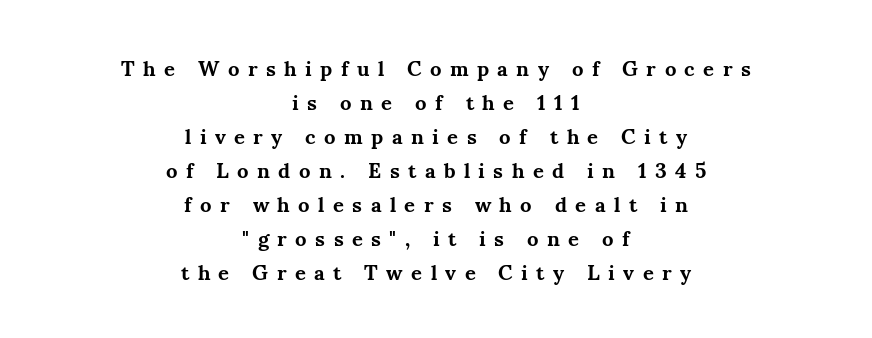
Loose tracking; the words dissolve into strings of separated letters. Characters remain perfectly vertical along every line. Type without underlining. Students, this is bold: see how much ink each stroke carries. Honestly, the row spacing looks completely unremarkable.
